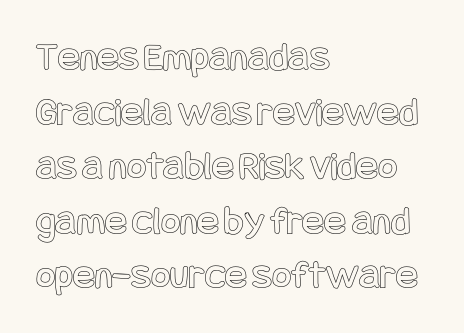
The image shows 41 px condensed type, upright; set left-aligned, normal line spacing (1.33x), normal letter spacing, not underlined; a large x-height.
